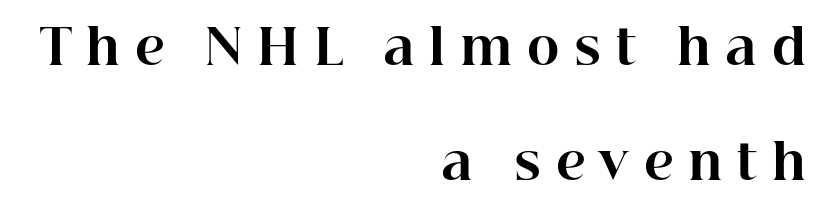
Q: Is the text bold? A: Yes.
Q: Is the text italic (slanted)? A: No, it is upright.
Q: Is the typeface a serif or a sans-serif typeface? A: Serif.
Q: Is the text underlined? A: No.
Q: How is the paragraph aligned? A: Right-aligned.
Q: Is the spacing between letters normal or unusually wide? A: Unusually wide.
Q: Is the spacing between lines tight, normal or loose? A: Loose.
Q: Width (condensed, normal, or wide)? A: Normal.
Q: Stroke contrast? A: High.
Q: x-height? A: Medium.
Q: Monospaced? A: No.
